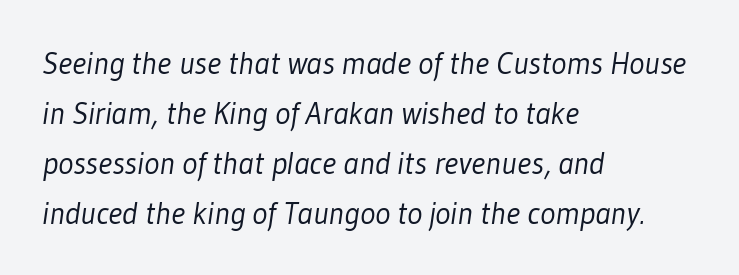
Q: Is the text bold? A: No.
Q: Is the typeface a serif or a sans-serif typeface? A: Sans-serif.
Q: Is the text underlined? A: No.
Q: How is the paragraph aligned? A: Left-aligned.
Q: Is the spacing between letters normal or unusually wide? A: Normal.
Q: Is the spacing between lines tight, normal or loose? A: Normal.
Q: Width (condensed, normal, or wide)? A: Condensed.
Q: Stroke contrast? A: Low.
Q: x-height? A: Medium.
Q: Monospaced? A: No.
